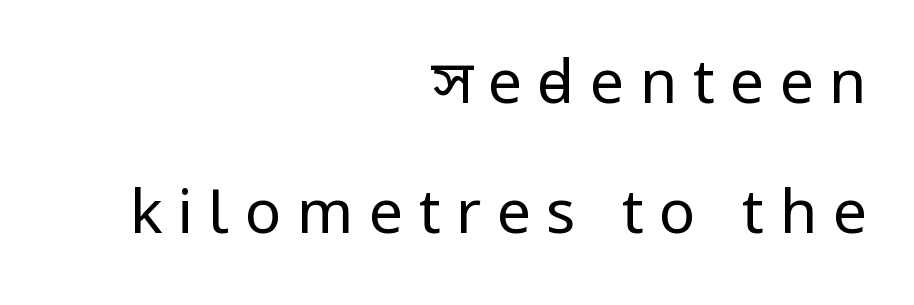
Q: Is the text bold? A: No.
Q: Is the text italic (slanted)? A: No, it is upright.
Q: Is the typeface a serif or a sans-serif typeface? A: Sans-serif.
Q: Is the text underlined? A: No.
Q: How is the paragraph aligned? A: Right-aligned.
Q: Is the spacing between letters normal or unusually wide? A: Unusually wide.
Q: Is the spacing between lines tight, normal or loose? A: Loose.
Q: Width (condensed, normal, or wide)? A: Condensed.
Q: Stroke contrast? A: Low.
Q: x-height? A: Large.
Q: Monospaced? A: No.
